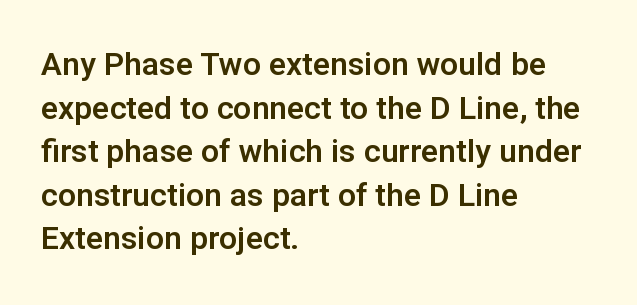
{"serif": "no", "italic": "no", "width": "normal", "stroke_contrast": "low", "x_height": "medium", "monospaced": "no", "underline": "no", "align": "left", "line_spacing": "normal", "line_spacing_ratio": 1.36, "letter_spacing": "normal", "letter_spacing_em": 0.0, "glyph_px": 32}
